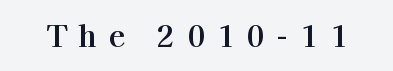
The lettering stays uniformly vertical, giving the passage a roman look. Inter-character spacing is expanded well beyond the font's built-in metrics. Unmarked baselines from the first word to the last. The letters advance in unequal steps, a hallmark of proportional type. Each letter's strokes conclude with small projecting serifs.
